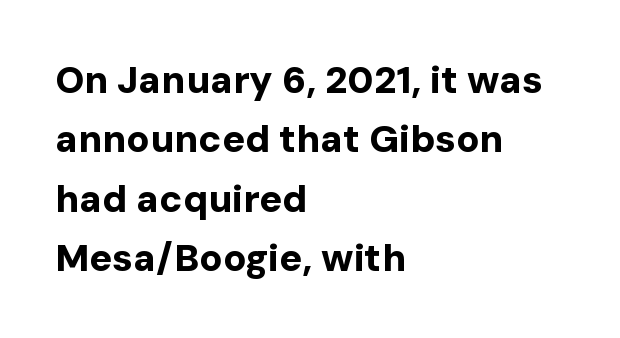
Q: Is the text bold? A: Yes.
Q: Is the text italic (slanted)? A: No, it is upright.
Q: Is the typeface a serif or a sans-serif typeface? A: Sans-serif.
Q: Is the text underlined? A: No.
Q: How is the paragraph aligned? A: Left-aligned.
Q: Is the spacing between letters normal or unusually wide? A: Normal.
Q: Is the spacing between lines tight, normal or loose? A: Normal.
Q: Width (condensed, normal, or wide)? A: Normal.
Q: Stroke contrast? A: Low.
Q: x-height? A: Medium.
Q: Monospaced? A: No.
